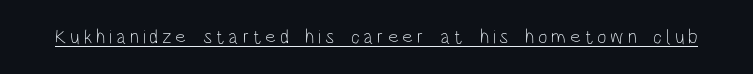
The image shows 20 px text type, upright; set underlined.
